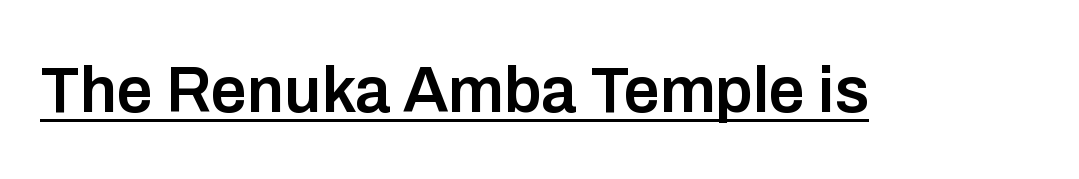
{"serif": "no", "italic": "no", "bold": "semi", "weight": "semibold", "width": "normal", "stroke_contrast": "low", "x_height": "medium", "monospaced": "no", "underline": "yes", "letter_spacing": "normal", "letter_spacing_em": 0.0, "glyph_px": 64}
